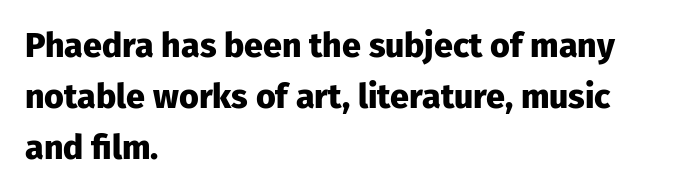
The image shows 34 px heavy sans-serif type, upright; set left-aligned, normal line spacing (1.5x), normal letter spacing, not underlined; low stroke contrast and a medium x-height.
